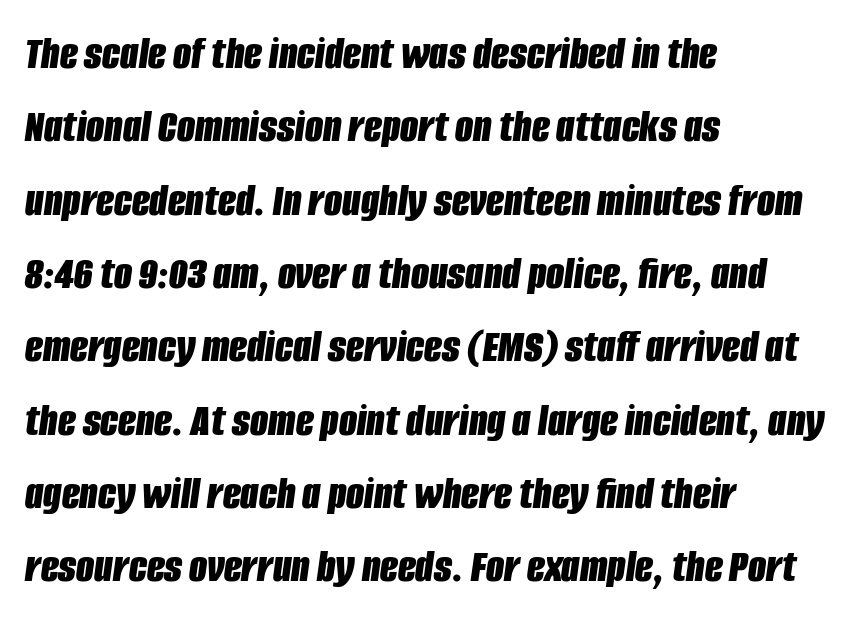
Glyph-to-glyph distance matches everyday printed text. Letters rest on an invisible, unmarked baseline. In terms of leading, this rendering sits right in the middle. Summary of weight: heavy, a full bold.
